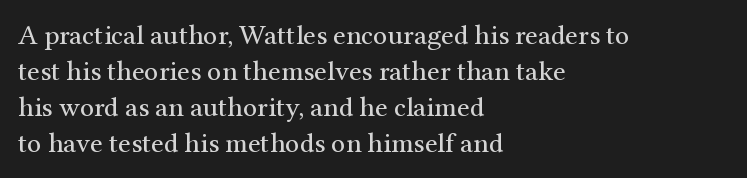
{"serif": "yes", "italic": "no", "bold": "no", "weight": "regular", "width": "normal", "stroke_contrast": "medium", "x_height": "medium", "monospaced": "no", "underline": "no", "align": "left", "line_spacing": "normal", "line_spacing_ratio": 1.29, "letter_spacing": "normal", "letter_spacing_em": 0.0, "glyph_px": 28}
